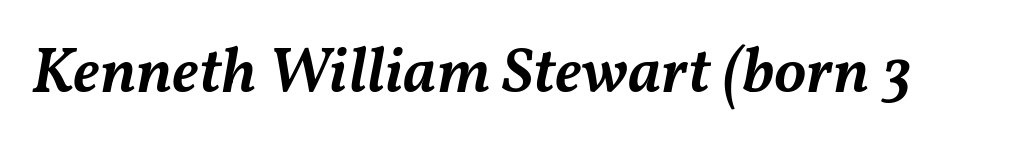
{"italic": "yes", "lean": "right", "slant_degrees": 11, "bold": "semi", "weight": "semibold", "width": "normal", "stroke_contrast": "medium", "x_height": "medium", "monospaced": "no", "underline": "no", "letter_spacing": "normal", "letter_spacing_em": 0.0, "glyph_px": 64}
